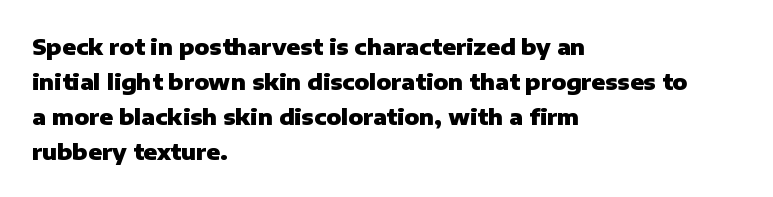
{"italic": "no", "bold": "yes", "underline": "no", "align": "left", "line_spacing": "normal", "line_spacing_ratio": 1.59, "letter_spacing": "normal", "letter_spacing_em": 0.0, "glyph_px": 22}
